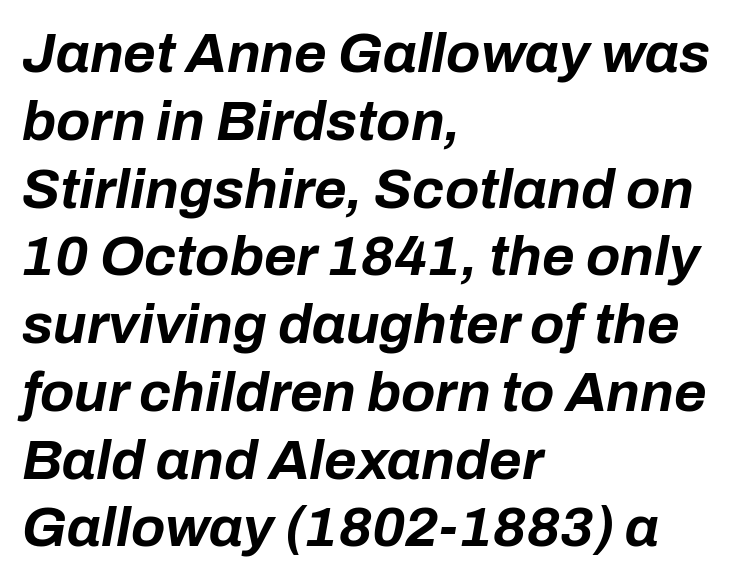
A clean baseline with only descenders dipping below it. Varying glyph widths throughout — classic text-font behaviour. The lettering tilts uniformly, giving the passage an italic look. The compositor pushed each line to the left boundary. How are the letters spaced? Ordinarily, with no added tracking.
